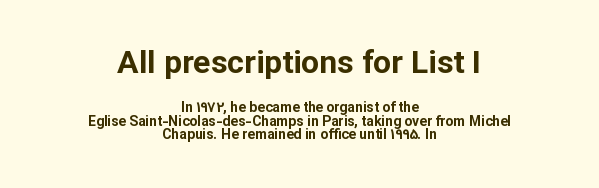
The image shows 32 px bold sans-serif type, upright; set centered, tight line spacing (0.98x), normal letter spacing, not underlined; the first (top) block is 2.29x larger; low stroke contrast and a medium x-height.
